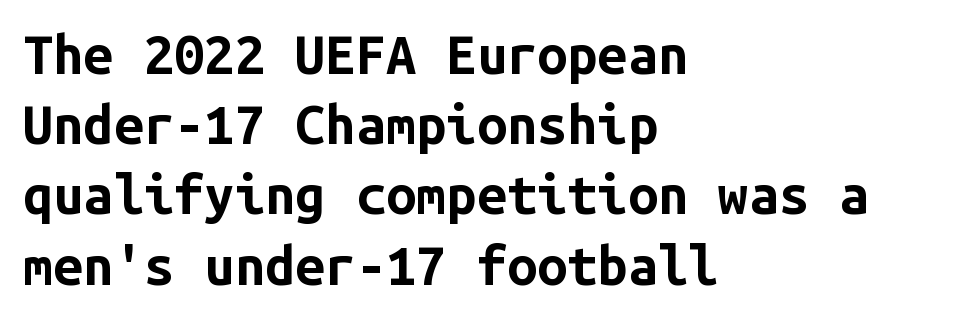
Q: Is the text bold? A: Yes.
Q: Is the text italic (slanted)? A: No, it is upright.
Q: Is the typeface a serif or a sans-serif typeface? A: Sans-serif.
Q: Is the text underlined? A: No.
Q: How is the paragraph aligned? A: Left-aligned.
Q: Is the spacing between letters normal or unusually wide? A: Normal.
Q: Is the spacing between lines tight, normal or loose? A: Normal.
Q: Width (condensed, normal, or wide)? A: Normal.
Q: Stroke contrast? A: Low.
Q: x-height? A: Medium.
Q: Monospaced? A: Yes.
